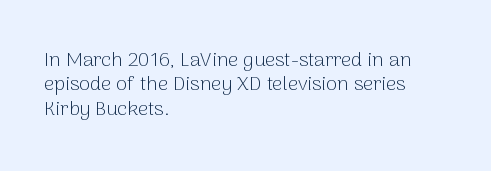
{"italic": "no", "bold": "no", "underline": "no", "align": "left", "line_spacing_ratio": 1.22, "letter_spacing": "normal", "letter_spacing_em": 0.0, "glyph_px": 20}
